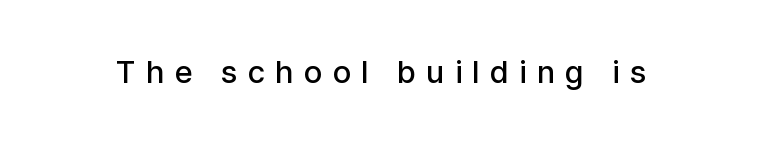
This sample has the flowing, uneven cadence of proportional lettering. A fair bit of extra ink — the face is semibold, not bold. Characters remain perfectly vertical along every line. Grotesque or geometric, the face here clearly has no serifs.
